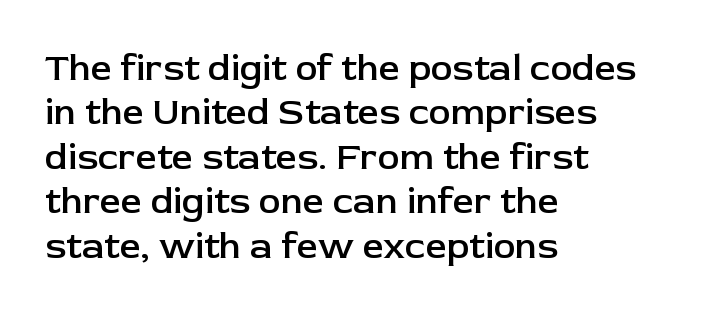
{"serif": "no", "italic": "no", "bold": "semi", "weight": "semibold", "width": "normal", "stroke_contrast": "low", "x_height": "medium", "monospaced": "no", "underline": "no", "align": "left", "line_spacing_ratio": 1.2, "letter_spacing": "normal", "letter_spacing_em": 0.0, "glyph_px": 37}
